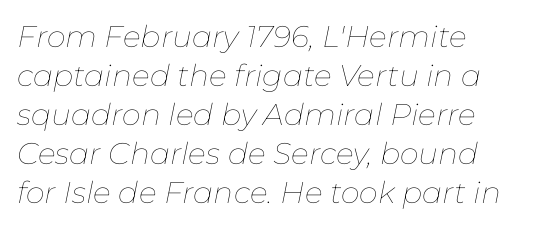
Q: Is the text bold? A: No.
Q: Is the text italic (slanted)? A: Yes, it leans right by about 11 degrees.
Q: Is the text underlined? A: No.
Q: How is the paragraph aligned? A: Left-aligned.
Q: Is the spacing between letters normal or unusually wide? A: Normal.
Q: Is the spacing between lines tight, normal or loose? A: Normal.
Q: Width (condensed, normal, or wide)? A: Normal.
Q: Stroke contrast? A: Low.
Q: x-height? A: Medium.
Q: Monospaced? A: No.
